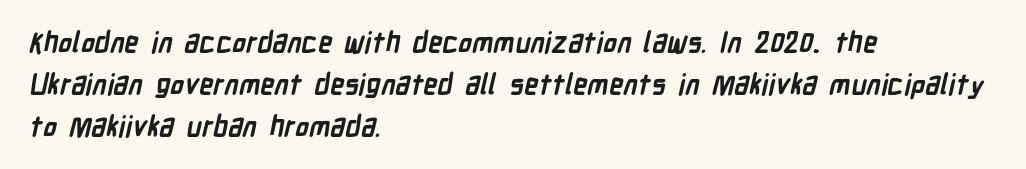
The passage shown is typeset with a sans-serif family. Lines of text with bare space underneath. Interline gaps are of average width in this sample. Do the characters align in a grid? No, the font is proportional. Does extra space separate the letters? No, they use regular spacing.
